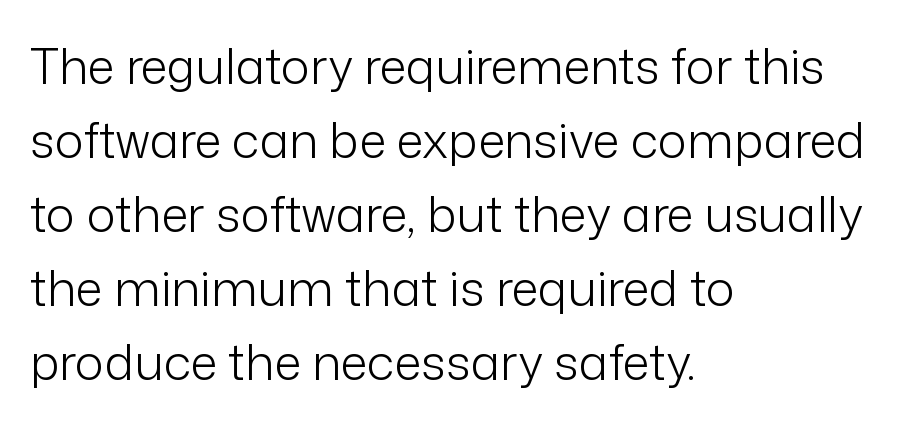
{"serif": "no", "italic": "no", "bold": "no", "weight": "light", "width": "normal", "stroke_contrast": "low", "x_height": "medium", "monospaced": "no", "underline": "no", "align": "left", "line_spacing": "normal", "line_spacing_ratio": 1.51, "letter_spacing": "normal", "letter_spacing_em": 0.0, "glyph_px": 49}
